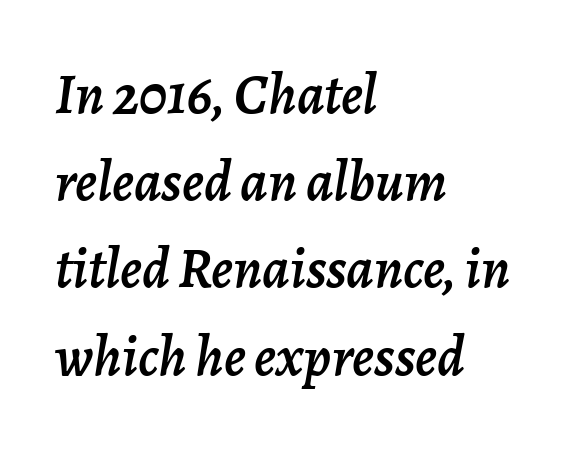
{"italic": "yes", "lean": "right", "slant_degrees": 7, "width": "normal", "stroke_contrast": "low", "x_height": "medium", "monospaced": "no", "underline": "no", "align": "left", "line_spacing": "normal", "line_spacing_ratio": 1.53, "letter_spacing": "normal", "letter_spacing_em": 0.0, "glyph_px": 57}
